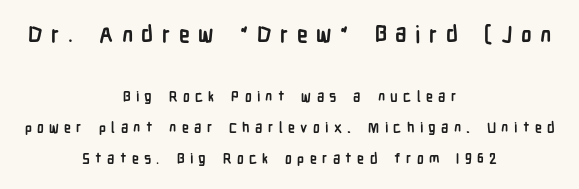
Q: Is the text bold? A: Yes.
Q: Is the text italic (slanted)? A: No, it is upright.
Q: Is the text underlined? A: No.
Q: How is the paragraph aligned? A: Centered.
Q: Is the spacing between letters normal or unusually wide? A: Unusually wide.
Q: Is the spacing between lines tight, normal or loose? A: Loose.
Q: Which block of text is set in a larger size, the first (top) or the second (bottom)? A: The first (top) one.
